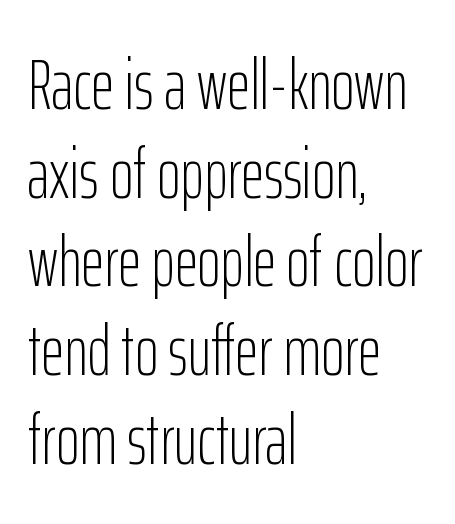
Unbolded letterforms with no extra heft. The typeface chosen for these lines omits serifs. Vertically, the passage feels balanced, rows spaced as you'd expect. Decoration check: the copy has no underline.
